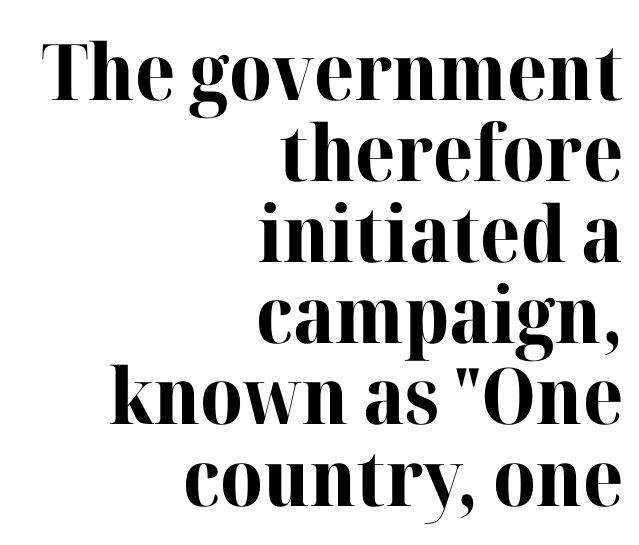
{"serif": "yes", "italic": "no", "bold": "yes", "weight": "bold", "width": "normal", "stroke_contrast": "high", "x_height": "medium", "monospaced": "no", "underline": "no", "align": "right", "line_spacing": "tight", "line_spacing_ratio": 1.04, "letter_spacing": "normal", "letter_spacing_em": 0.0, "glyph_px": 78}
